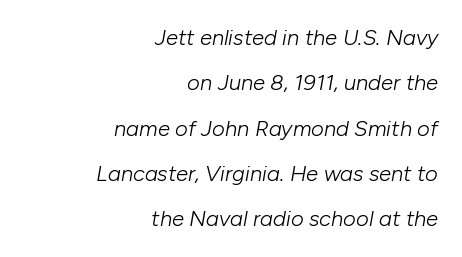
Emphasis-style slanted type is in use. Visually the block forms a straight wall on the right and a jagged coastline on the left. The line-height multiplier appears high, well above default. Descenders hang freely into open space. Weight: not bold — regular or lighter.
